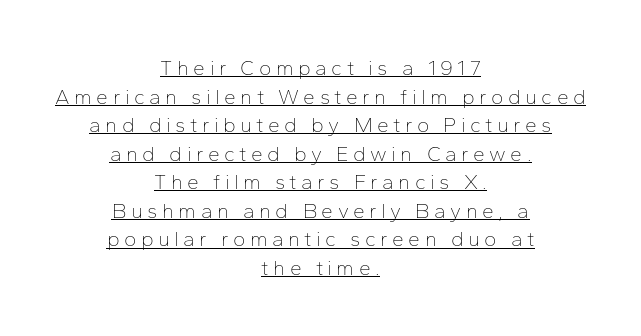
Q: Is the text bold? A: No.
Q: Is the text italic (slanted)? A: No, it is upright.
Q: Is the text underlined? A: Yes.
Q: How is the paragraph aligned? A: Centered.
Q: Is the spacing between letters normal or unusually wide? A: Unusually wide.
Q: Is the spacing between lines tight, normal or loose? A: Normal.
